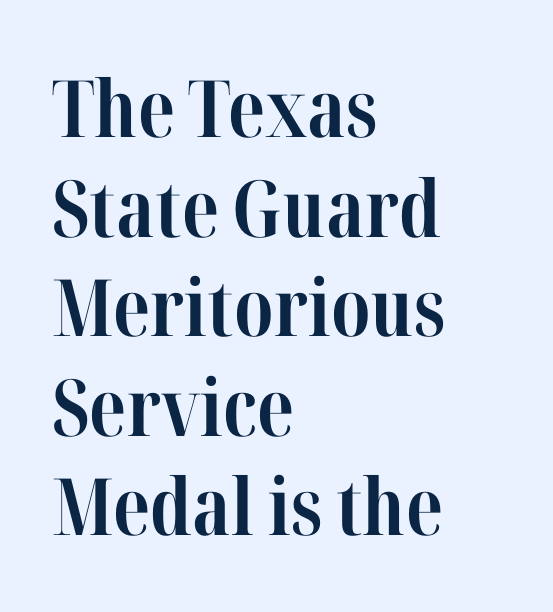
Q: Is the text bold? A: Yes.
Q: Is the text italic (slanted)? A: No, it is upright.
Q: Is the typeface a serif or a sans-serif typeface? A: Serif.
Q: Is the text underlined? A: No.
Q: How is the paragraph aligned? A: Left-aligned.
Q: Is the spacing between letters normal or unusually wide? A: Normal.
Q: Is the spacing between lines tight, normal or loose? A: Normal.
Q: Width (condensed, normal, or wide)? A: Condensed.
Q: Stroke contrast? A: High.
Q: x-height? A: Medium.
Q: Monospaced? A: No.
